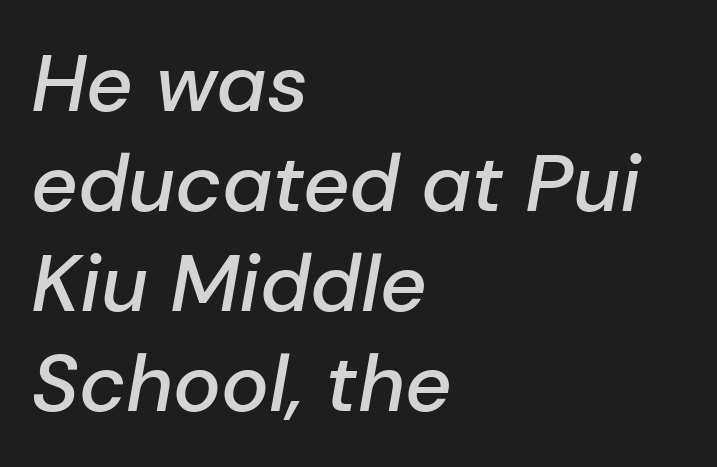
{"italic": "yes", "lean": "right", "slant_degrees": 10, "bold": "semi", "weight": "semibold", "width": "normal", "stroke_contrast": "low", "x_height": "medium", "monospaced": "no", "underline": "no", "align": "left", "line_spacing": "normal", "line_spacing_ratio": 1.25, "letter_spacing": "normal", "letter_spacing_em": 0.0, "glyph_px": 80}
